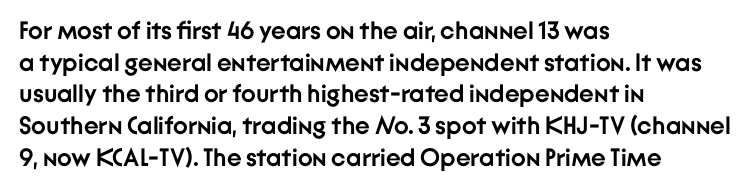
The image shows 25 px bold type, upright; set left-aligned, normal line spacing (1.27x), normal letter spacing, not underlined.
